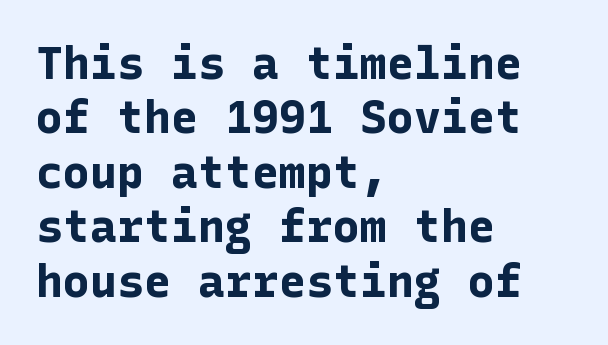
The image shows 45 px bold sans-serif type, upright; set left-aligned, line spacing 1.21x, normal letter spacing, not underlined; low stroke contrast and a medium x-height.
